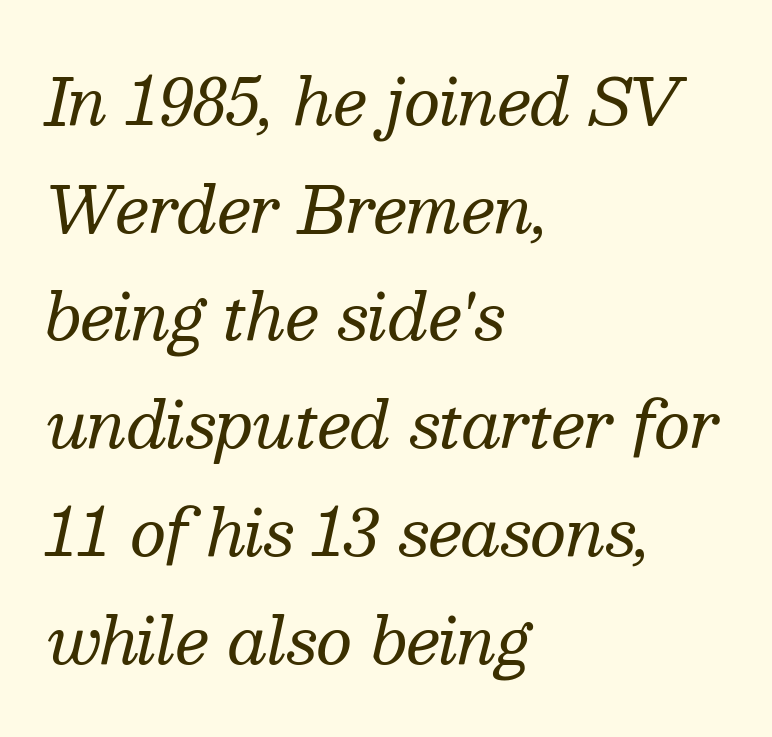
{"serif": "yes", "italic": "yes", "lean": "right", "slant_degrees": 13, "bold": "no", "weight": "regular", "width": "normal", "stroke_contrast": "medium", "x_height": "medium", "monospaced": "no", "underline": "no", "align": "left", "line_spacing_ratio": 1.71, "letter_spacing": "normal", "letter_spacing_em": 0.0, "glyph_px": 63}
